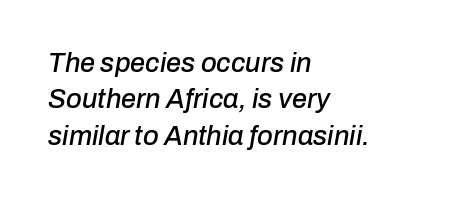
The rows are spaced the way most documents space them. An italicized treatment has been applied to the whole sample. Alignment: flush left. Bare-footed words on every line. Characters follow at the spacing the type designer built in.
